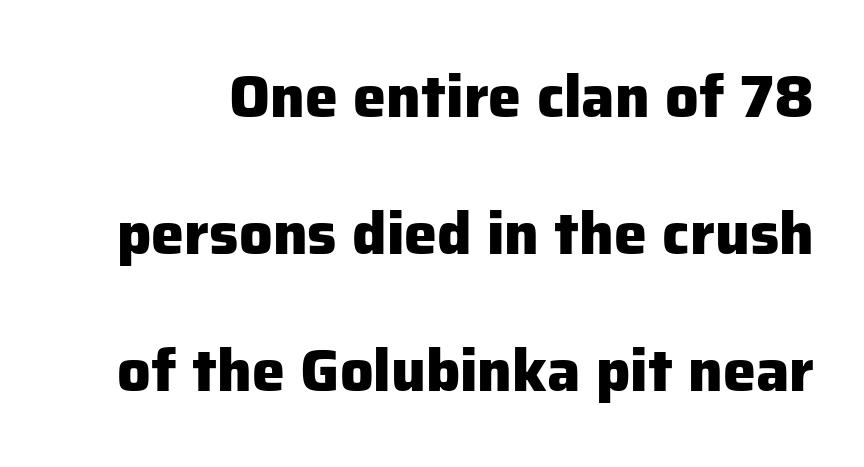
Q: Is the text bold? A: Yes.
Q: Is the text italic (slanted)? A: No, it is upright.
Q: Is the typeface a serif or a sans-serif typeface? A: Sans-serif.
Q: Is the text underlined? A: No.
Q: Is the spacing between letters normal or unusually wide? A: Normal.
Q: Is the spacing between lines tight, normal or loose? A: Loose.
Q: Width (condensed, normal, or wide)? A: Normal.
Q: Stroke contrast? A: Low.
Q: x-height? A: Medium.
Q: Monospaced? A: No.
